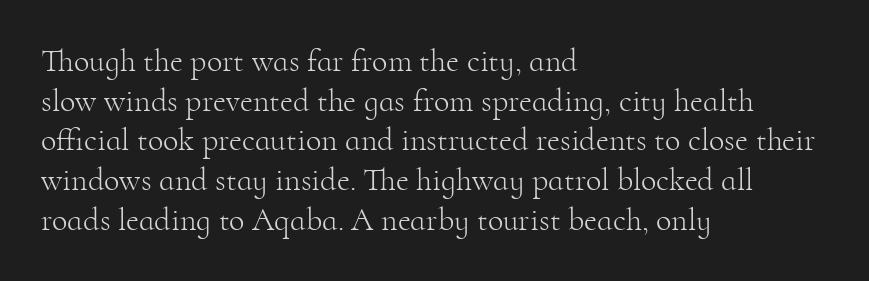
{"serif": "yes", "italic": "no", "bold": "no", "weight": "light", "width": "normal", "stroke_contrast": "high", "x_height": "small", "monospaced": "no", "underline": "no", "align": "left", "line_spacing_ratio": 1.24, "letter_spacing": "normal", "letter_spacing_em": 0.0, "glyph_px": 32}
